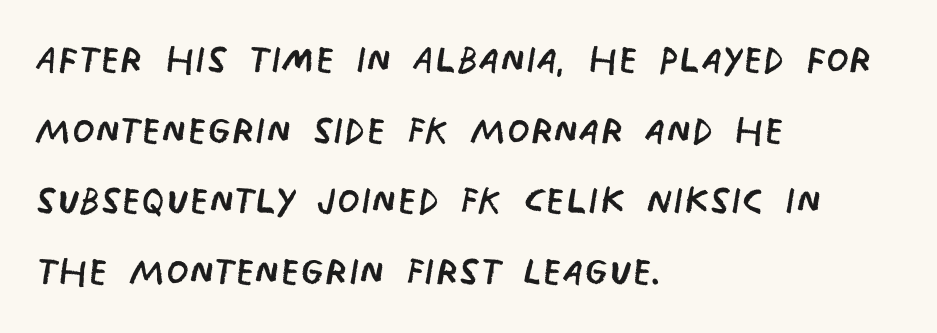
{"serif": "no", "bold": "no", "weight": "regular", "width": "condensed", "stroke_contrast": "low", "x_height": "large", "monospaced": "no", "underline": "no", "align": "left", "line_spacing": "normal", "line_spacing_ratio": 1.36, "letter_spacing": "normal", "letter_spacing_em": 0.0, "glyph_px": 52}
